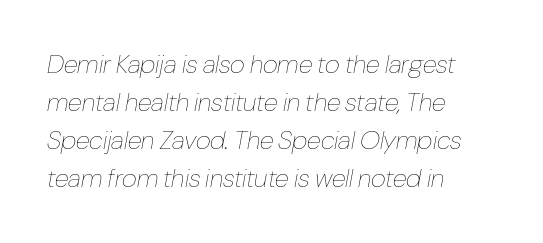
The image shows 26 px text type, italic (leaning right); set left-aligned, normal line spacing (1.46x), normal letter spacing, not underlined.
